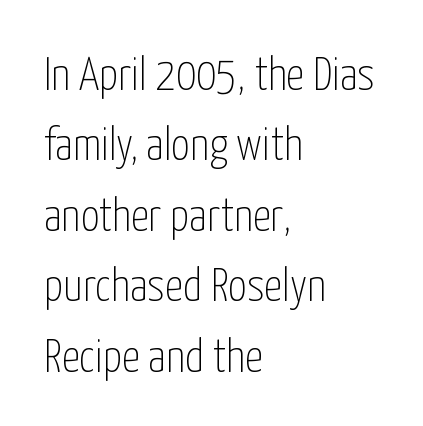
The image shows 46 px thin, condensed sans-serif type, upright; set left-aligned, normal line spacing (1.53x), normal letter spacing, not underlined; low stroke contrast and a medium x-height.
